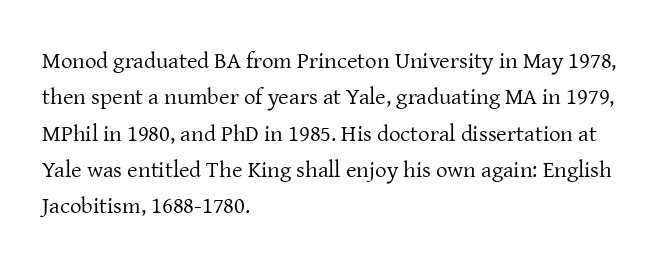
Compared with typical paragraphs, the rows here are spaced about the same. The letterforms sit at book weight or below. Ascenders rise straight up at ninety degrees. The lines are quadded left. Check the space under the baseline: it is left empty. Tracking value appears to be zero — textbook default spacing.
